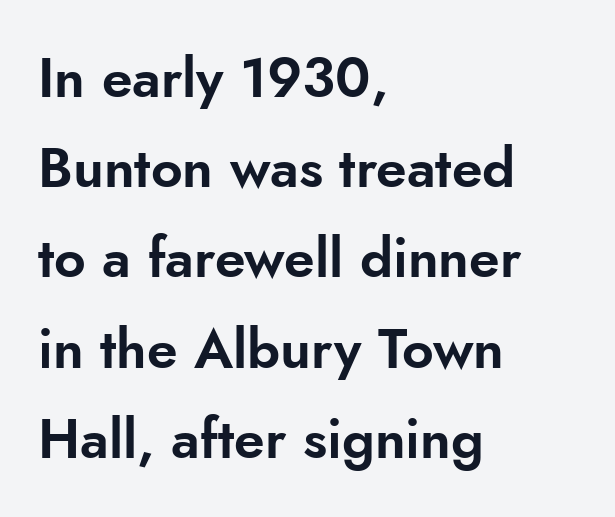
Are there feet on the stems? There aren't — it's a sans. Short note: letters normally spaced. Interline gaps are of average width in this sample. It's the straight-up-and-down kind of type. The rendering uses natural spacing where letterforms have individual widths.
